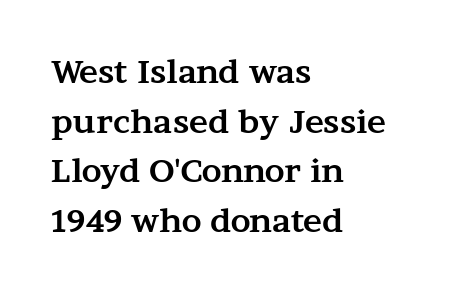
{"serif": "yes", "italic": "no", "bold": "yes", "weight": "bold", "width": "wide", "stroke_contrast": "medium", "x_height": "medium", "monospaced": "no", "underline": "no", "align": "left", "line_spacing": "normal", "line_spacing_ratio": 1.55, "letter_spacing": "normal", "letter_spacing_em": 0.0, "glyph_px": 32}
